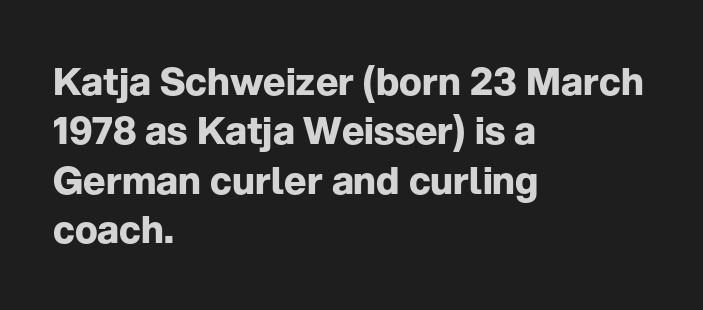
The image shows 38 px bold sans-serif type, upright; set left-aligned, normal line spacing (1.3x), normal letter spacing, not underlined; low stroke contrast and a medium x-height.
